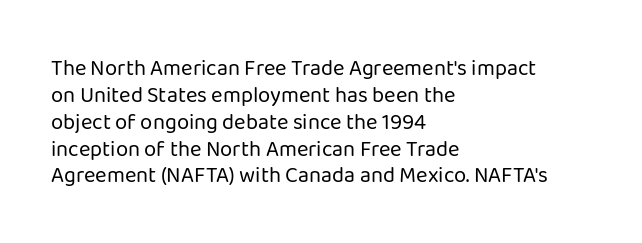
The image shows 22 px text type, upright; set left-aligned, line spacing 1.22x, normal letter spacing, not underlined.
